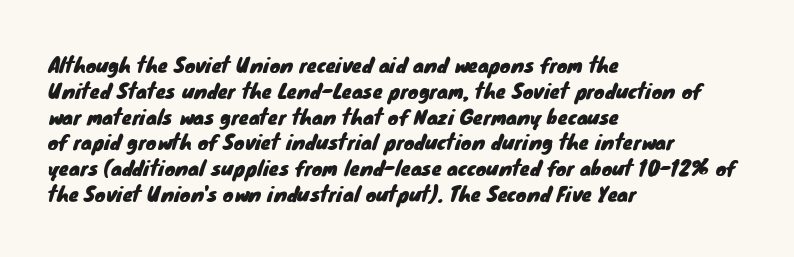
{"underline": "no", "align": "left", "line_spacing": "normal", "line_spacing_ratio": 1.29, "letter_spacing": "normal", "letter_spacing_em": 0.0, "glyph_px": 20}
